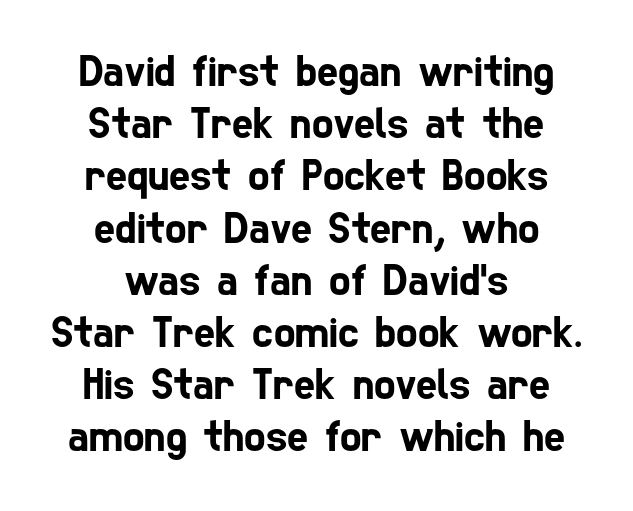
Observe the ordinary spacing: letters are neighbours, not strangers. Underlining? Definitely not there. Is this a sans? Yes — the strokes have no serifs. Spacing verdict: proportional, widths tailored to each character. The compositor balanced each line on the midline.
